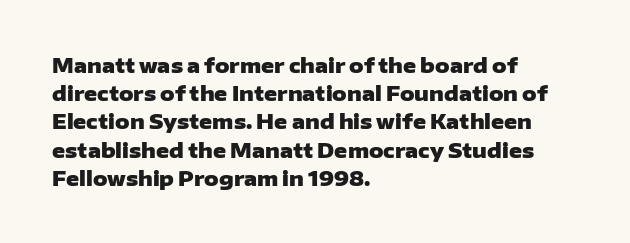
The image shows 20 px bold type, upright; set left-aligned, normal line spacing (1.41x), normal letter spacing, not underlined.
